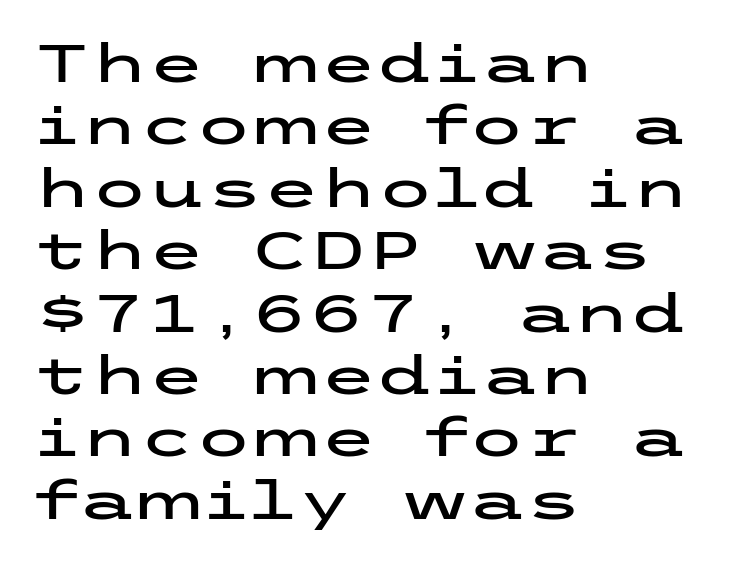
Q: Is the text italic (slanted)? A: No, it is upright.
Q: Is the typeface a serif or a sans-serif typeface? A: Sans-serif.
Q: Is the text underlined? A: No.
Q: How is the paragraph aligned? A: Left-aligned.
Q: Is the spacing between letters normal or unusually wide? A: Normal.
Q: Width (condensed, normal, or wide)? A: Wide.
Q: Stroke contrast? A: Low.
Q: x-height? A: Medium.
